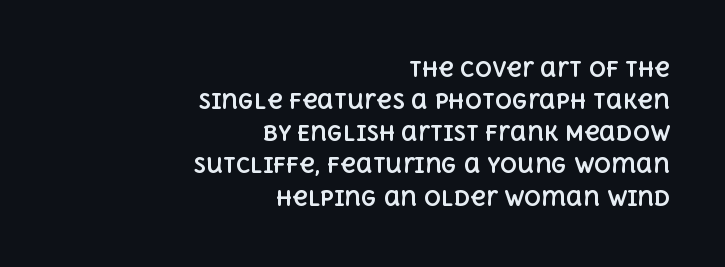
Q: Is the text bold? A: Yes.
Q: Is the text italic (slanted)? A: No, it is upright.
Q: Is the text underlined? A: No.
Q: How is the paragraph aligned? A: Right-aligned.
Q: Is the spacing between letters normal or unusually wide? A: Normal.
Q: Is the spacing between lines tight, normal or loose? A: Normal.
